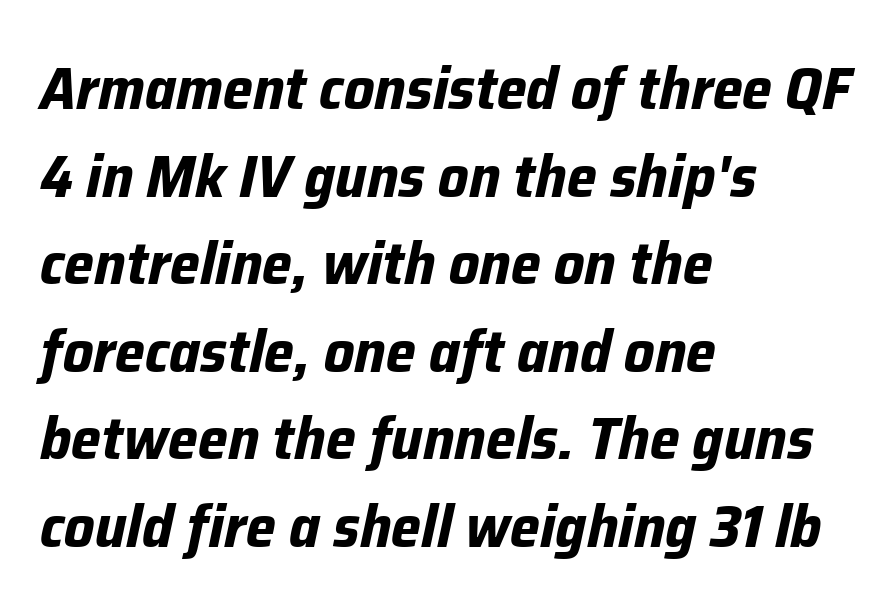
Q: Is the text bold? A: Yes.
Q: Is the text italic (slanted)? A: Yes, it leans right by about 12 degrees.
Q: Is the text underlined? A: No.
Q: How is the paragraph aligned? A: Left-aligned.
Q: Is the spacing between letters normal or unusually wide? A: Normal.
Q: Is the spacing between lines tight, normal or loose? A: Normal.
Q: Width (condensed, normal, or wide)? A: Normal.
Q: Stroke contrast? A: Low.
Q: x-height? A: Medium.
Q: Monospaced? A: No.
